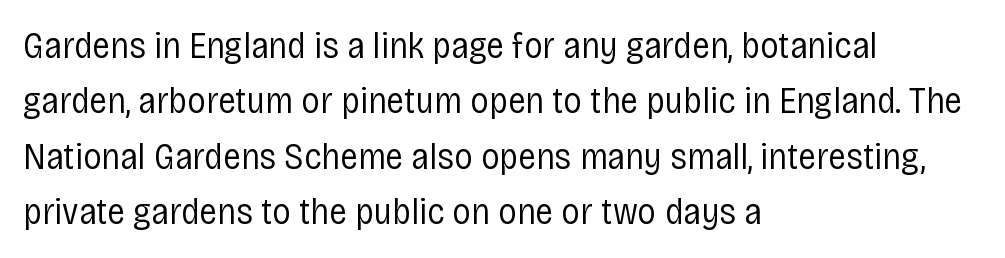
Weight: not bold — regular or lighter. These lines are set flush left with a ragged right edge. Honestly, the letter spacing is just normal — you wouldn't notice it. The font's upright variant was chosen for this text. Vertical spacing — default. In terms of letterform style, serifs are entirely absent.
